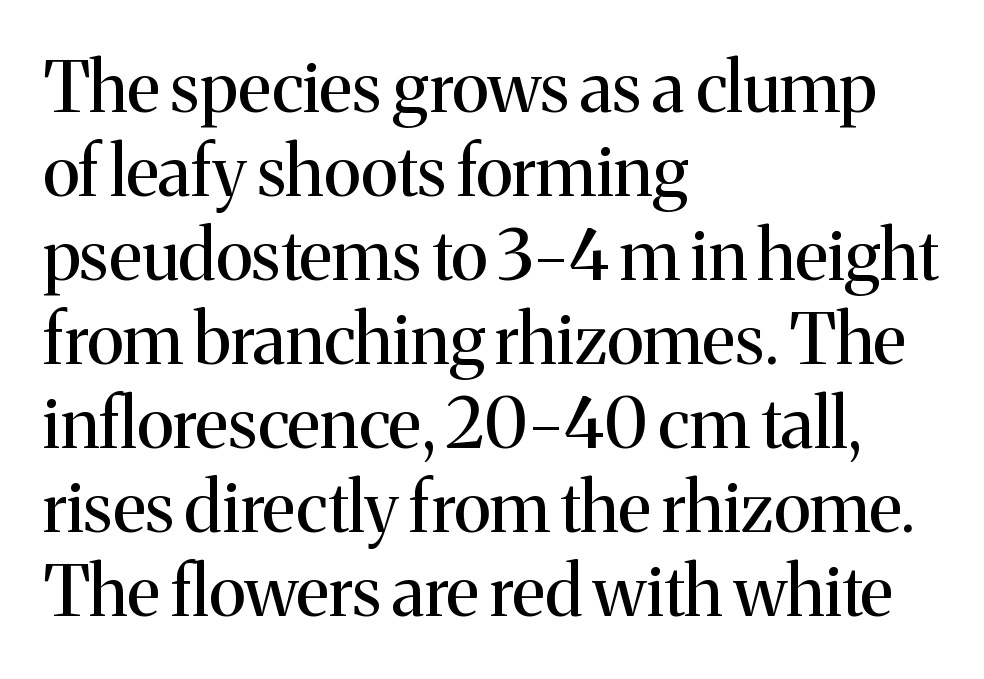
{"serif": "yes", "italic": "no", "bold": "no", "weight": "regular", "width": "normal", "stroke_contrast": "medium", "x_height": "medium", "monospaced": "no", "underline": "no", "align": "left", "line_spacing_ratio": 1.2, "letter_spacing": "normal", "letter_spacing_em": 0.0, "glyph_px": 70}
